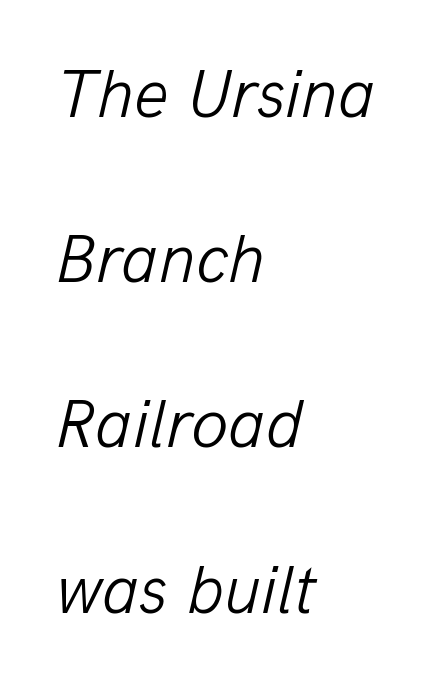
The image shows 68 px light type, italic (leaning right); set left-aligned, loose line spacing (2.43x), normal letter spacing, not underlined; low stroke contrast and a medium x-height.
